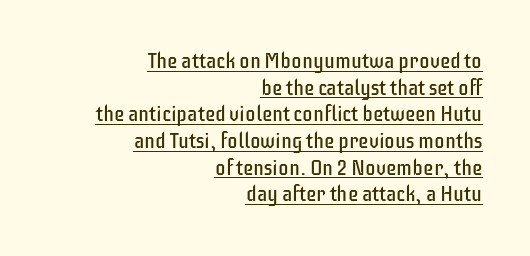
The image shows 21 px text type, upright; set right-aligned, normal line spacing (1.27x), normal letter spacing, underlined.
